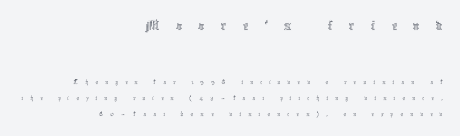
Nope, not italic — everything's standing straight. The letters advance in unequal steps, a hallmark of proportional type. The paragraph shown leans on its right margin. Weight: not bold — regular or lighter. Letter spacing: wide. The zone under the glyphs is completely vacant.
